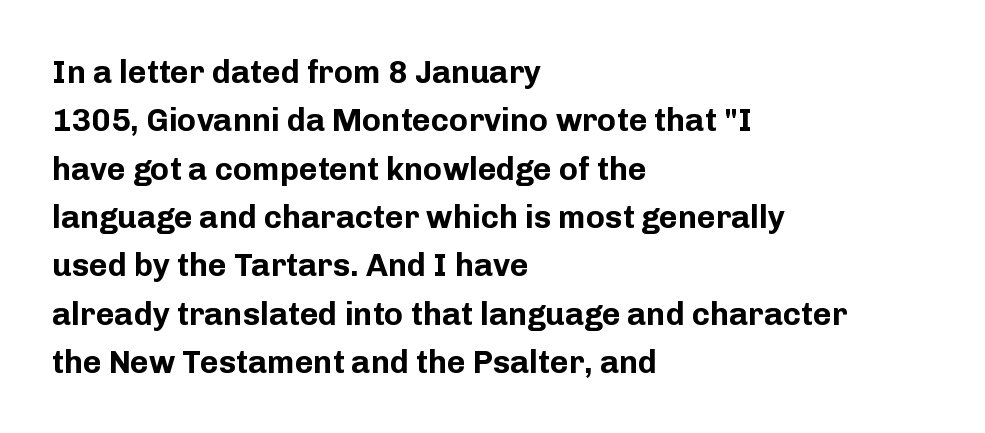
Q: Is the text bold? A: Yes.
Q: Is the text italic (slanted)? A: No, it is upright.
Q: Is the typeface a serif or a sans-serif typeface? A: Sans-serif.
Q: Is the text underlined? A: No.
Q: How is the paragraph aligned? A: Left-aligned.
Q: Is the spacing between letters normal or unusually wide? A: Normal.
Q: Is the spacing between lines tight, normal or loose? A: Normal.
Q: Width (condensed, normal, or wide)? A: Normal.
Q: Stroke contrast? A: Low.
Q: x-height? A: Medium.
Q: Monospaced? A: No.
